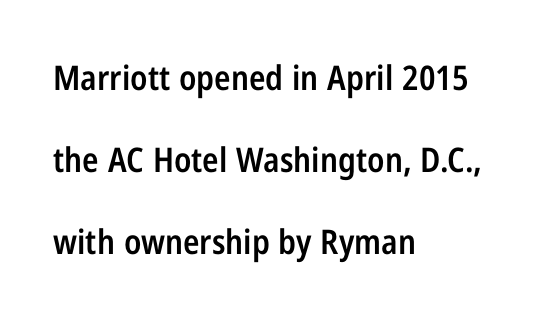
Leading is clearly above the norm, producing a sparse column. These lines are set flush left with a ragged right edge. Do the letters lean? They stand straight. Heft: intermediate — a semibold. Type style note: lacks serifs.
